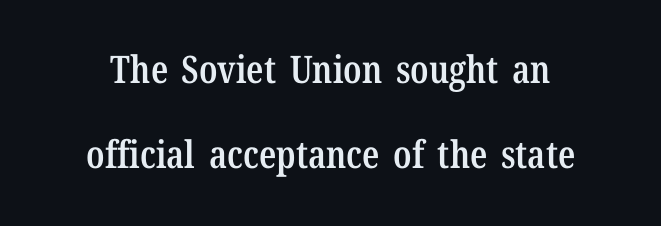
The image shows 38 px semibold, condensed serif type, upright; set loose line spacing (2.24x), normal letter spacing, not underlined; low stroke contrast and a medium x-height.
